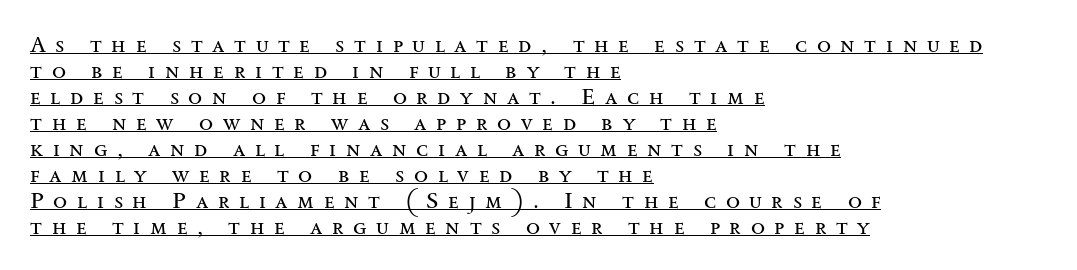
{"italic": "no", "bold": "no", "underline": "yes", "align": "left", "line_spacing": "tight", "line_spacing_ratio": 1.13, "letter_spacing": "wide", "letter_spacing_em": 0.42, "glyph_px": 23}
